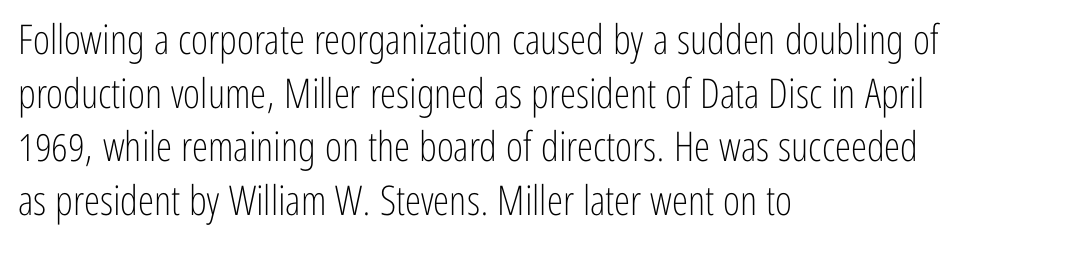
{"serif": "no", "italic": "no", "bold": "no", "weight": "light", "width": "condensed", "stroke_contrast": "low", "x_height": "medium", "monospaced": "no", "underline": "no", "align": "left", "line_spacing": "normal", "line_spacing_ratio": 1.31, "letter_spacing": "normal", "letter_spacing_em": 0.0, "glyph_px": 41}
